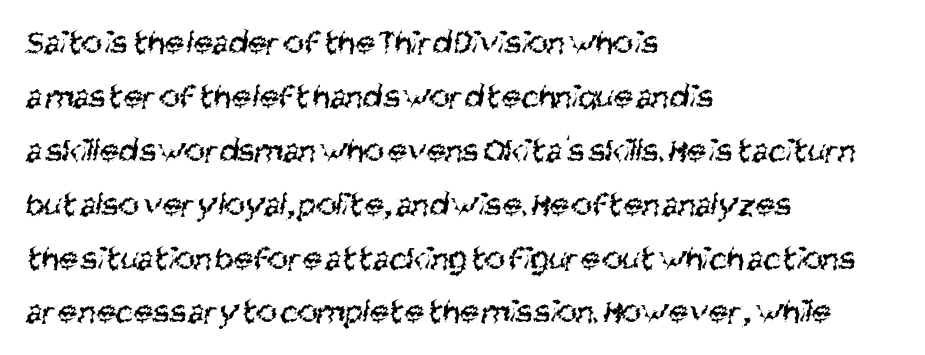
{"serif": "no", "bold": "no", "weight": "regular", "width": "condensed", "stroke_contrast": "medium", "x_height": "large", "monospaced": "no", "underline": "no", "align": "left", "line_spacing": "normal", "line_spacing_ratio": 1.54, "letter_spacing": "normal", "letter_spacing_em": 0.0, "glyph_px": 35}
